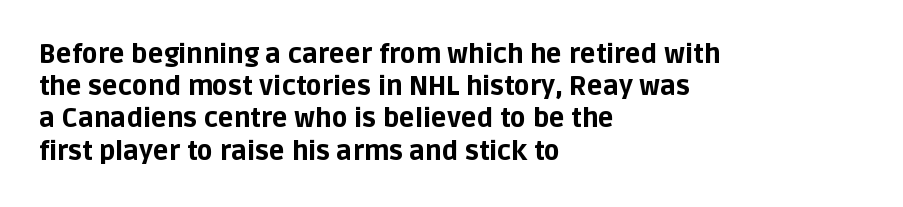
Q: Is the text bold? A: Yes.
Q: Is the text italic (slanted)? A: No, it is upright.
Q: Is the text underlined? A: No.
Q: How is the paragraph aligned? A: Left-aligned.
Q: Is the spacing between letters normal or unusually wide? A: Normal.
